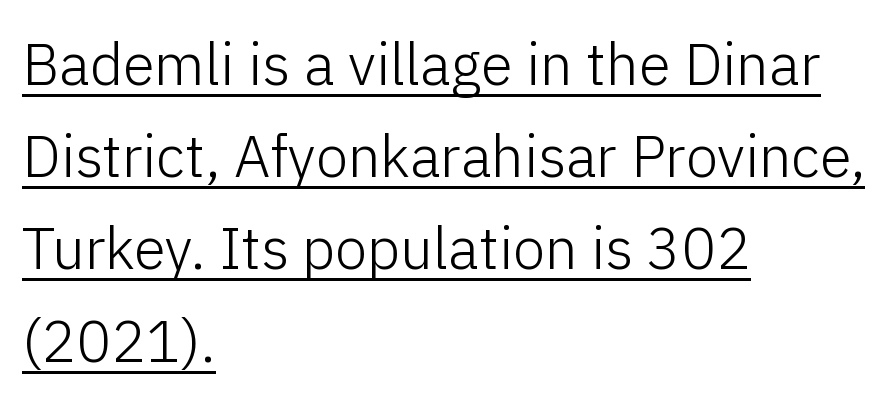
{"serif": "no", "italic": "no", "bold": "no", "weight": "light", "width": "normal", "stroke_contrast": "low", "x_height": "medium", "monospaced": "no", "underline": "yes", "align": "left", "line_spacing": "normal", "line_spacing_ratio": 1.59, "letter_spacing": "normal", "letter_spacing_em": 0.0, "glyph_px": 58}
